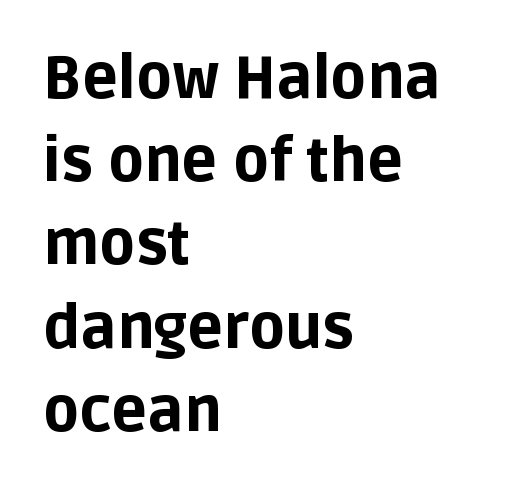
The line texture is even and compact thanks to regular tracking. Caption: bold face, heavy strokes. Left-aligned paragraph, ragged on the right. The rendering uses natural spacing where letterforms have individual widths. The gap between lines stays unmarked.
